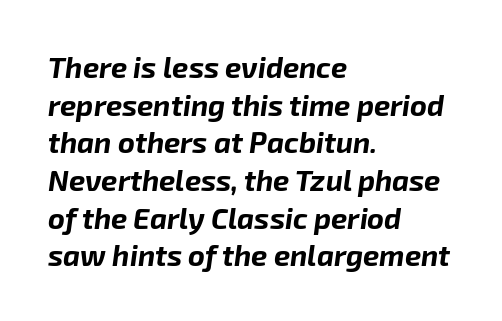
The image shows 29 px bold type, italic (leaning right); set left-aligned, normal line spacing (1.3x), normal letter spacing, not underlined; low stroke contrast and a medium x-height.
